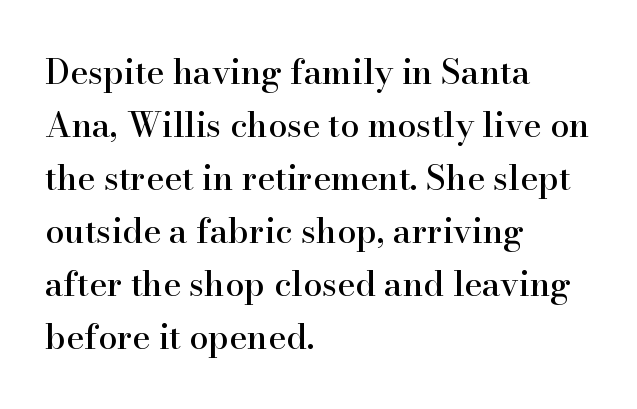
{"serif": "yes", "italic": "no", "width": "normal", "stroke_contrast": "high", "x_height": "small", "monospaced": "no", "underline": "no", "align": "left", "line_spacing": "normal", "line_spacing_ratio": 1.56, "letter_spacing": "normal", "letter_spacing_em": 0.0, "glyph_px": 34}
